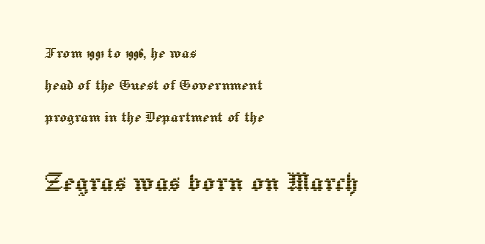
The passage shown has conventional tracking throughout. If you squint, the bottom block still reads clearly — it's the larger of the two. A bare baseline throughout the passage. The paragraph shown leans on its left margin. If you drew a line through each stem, it would be perfectly vertical. Looks like regular typesetting: each glyph gets only the width it needs.
